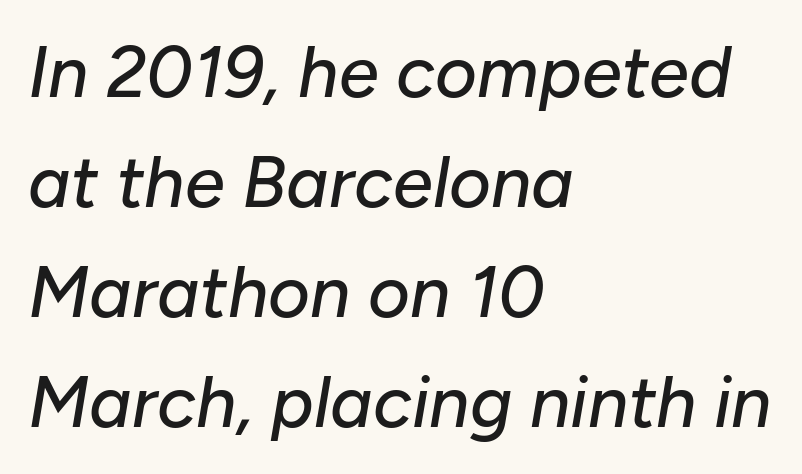
The rag falls on the right side of this text block. You could not count columns in this text — the font is proportionally spaced. Horizontal bands of white between lines are of average thickness. You could call the tracking neutral — neither tight nor loose. Emphasis-style slanted type is in use. Anything drawn beneath the words? Only blank space.
